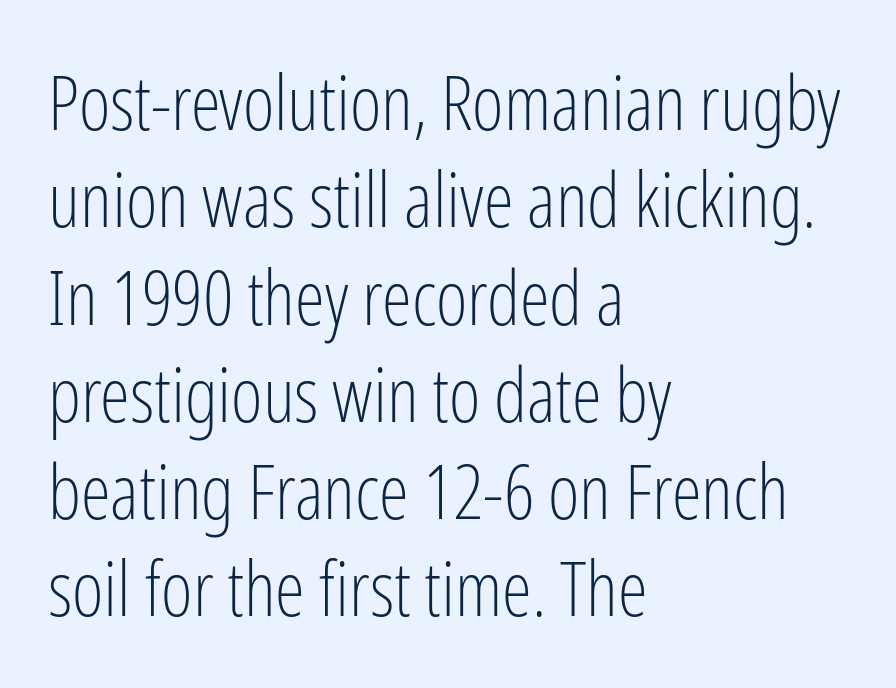
Q: Is the text bold? A: No.
Q: Is the text italic (slanted)? A: No, it is upright.
Q: Is the typeface a serif or a sans-serif typeface? A: Sans-serif.
Q: Is the text underlined? A: No.
Q: How is the paragraph aligned? A: Left-aligned.
Q: Is the spacing between letters normal or unusually wide? A: Normal.
Q: Is the spacing between lines tight, normal or loose? A: Normal.
Q: Width (condensed, normal, or wide)? A: Condensed.
Q: Stroke contrast? A: Low.
Q: x-height? A: Medium.
Q: Monospaced? A: No.
